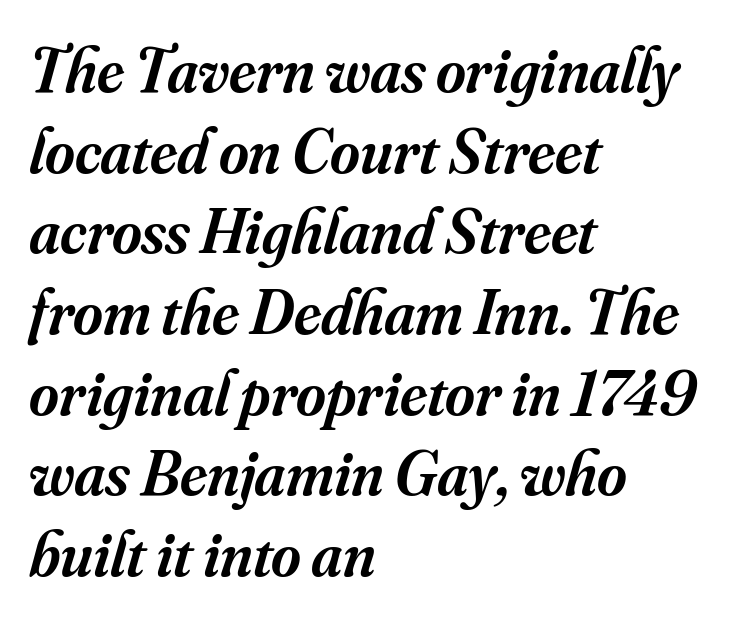
Q: Is the text bold? A: Semi-bold.
Q: Is the text italic (slanted)? A: Yes, it leans right by about 16 degrees.
Q: Is the typeface a serif or a sans-serif typeface? A: Serif.
Q: Is the text underlined? A: No.
Q: How is the paragraph aligned? A: Left-aligned.
Q: Is the spacing between letters normal or unusually wide? A: Normal.
Q: Is the spacing between lines tight, normal or loose? A: Normal.
Q: Width (condensed, normal, or wide)? A: Normal.
Q: Stroke contrast? A: Medium.
Q: x-height? A: Small.
Q: Monospaced? A: No.
